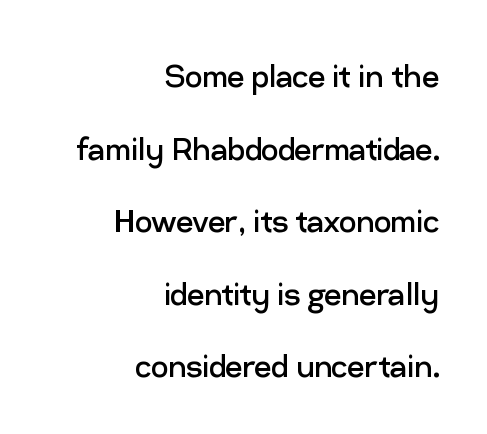
{"serif": "no", "italic": "no", "bold": "no", "weight": "regular", "width": "normal", "stroke_contrast": "low", "x_height": "medium", "monospaced": "no", "underline": "no", "align": "right", "line_spacing": "loose", "line_spacing_ratio": 1.91, "letter_spacing": "normal", "letter_spacing_em": 0.0, "glyph_px": 38}
